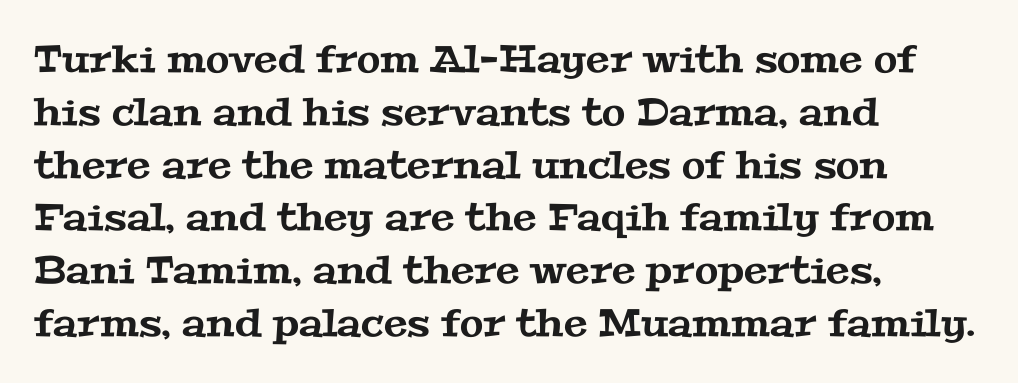
Tracking value appears to be zero — textbook default spacing. The line-height multiplier appears to be the usual default. Rule under the text: the space is simply empty. The paragraph has a hard left edge and a soft right edge. This sample uses a serif face.
